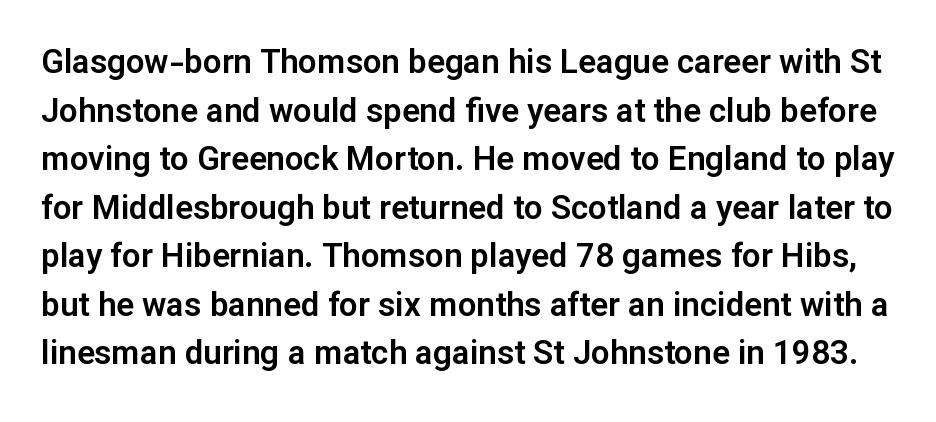
{"serif": "no", "italic": "no", "width": "normal", "stroke_contrast": "low", "x_height": "medium", "monospaced": "no", "underline": "no", "line_spacing": "normal", "line_spacing_ratio": 1.47, "letter_spacing": "normal", "letter_spacing_em": 0.0, "glyph_px": 33}
